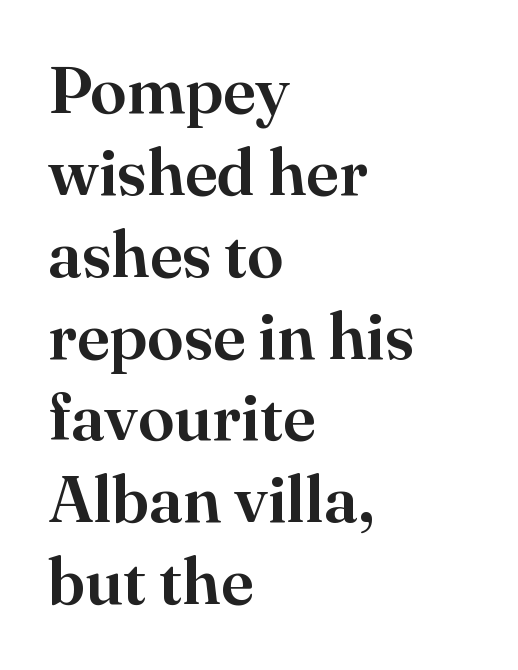
Q: Is the text italic (slanted)? A: No, it is upright.
Q: Is the typeface a serif or a sans-serif typeface? A: Serif.
Q: Is the text underlined? A: No.
Q: How is the paragraph aligned? A: Left-aligned.
Q: Is the spacing between letters normal or unusually wide? A: Normal.
Q: Width (condensed, normal, or wide)? A: Normal.
Q: Stroke contrast? A: High.
Q: x-height? A: Small.
Q: Monospaced? A: No.
